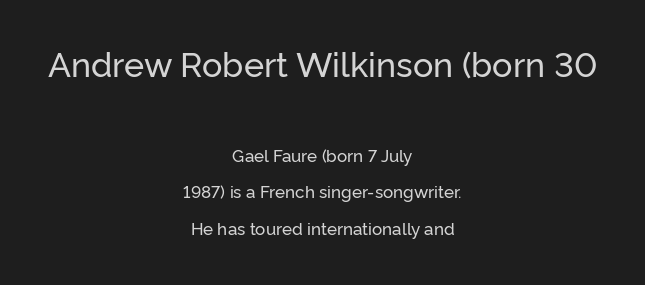
The image shows 34 px sans-serif type, upright; set centered, loose line spacing (2.16x), normal letter spacing, not underlined; the first (top) block is 2.0x larger; low stroke contrast and a medium x-height.
